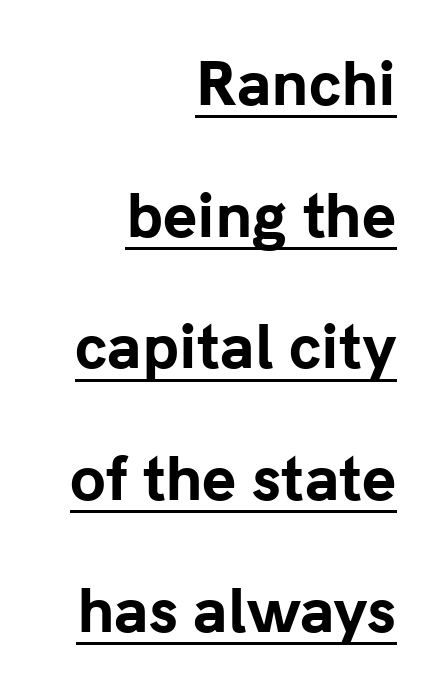
Q: Is the text bold? A: Yes.
Q: Is the text italic (slanted)? A: No, it is upright.
Q: Is the typeface a serif or a sans-serif typeface? A: Sans-serif.
Q: Is the text underlined? A: Yes.
Q: How is the paragraph aligned? A: Right-aligned.
Q: Is the spacing between letters normal or unusually wide? A: Normal.
Q: Is the spacing between lines tight, normal or loose? A: Loose.
Q: Width (condensed, normal, or wide)? A: Normal.
Q: Stroke contrast? A: Low.
Q: x-height? A: Medium.
Q: Monospaced? A: No.
